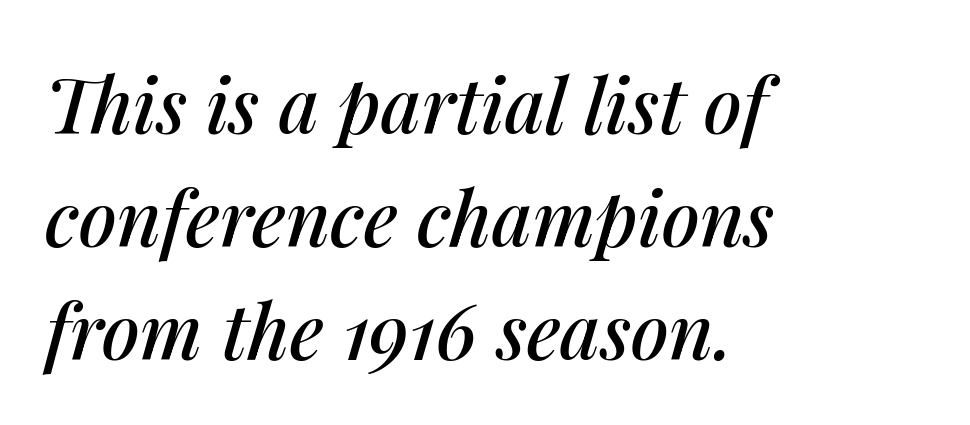
How are the letters spaced? Ordinarily, with no added tracking. Short and long lines alike share a common starting point at left. Think of a printed novel: that variable character pitch is what you see here. The zone under the glyphs is completely vacant. Notice how the stems are inclined rather than vertical — that's the hallmark of italics.
